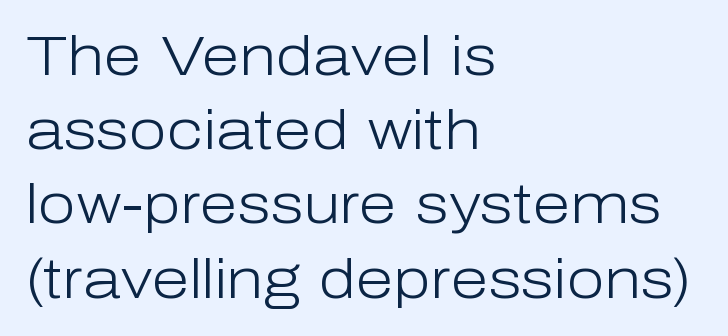
{"serif": "no", "italic": "no", "bold": "no", "weight": "light", "width": "normal", "stroke_contrast": "low", "x_height": "medium", "monospaced": "no", "underline": "no", "align": "left", "line_spacing": "normal", "line_spacing_ratio": 1.35, "letter_spacing": "normal", "letter_spacing_em": 0.0, "glyph_px": 55}
